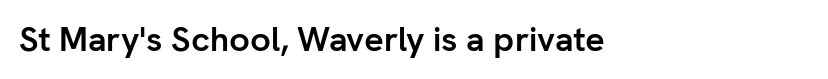
{"serif": "no", "italic": "no", "bold": "yes", "weight": "semibold", "width": "normal", "stroke_contrast": "low", "x_height": "medium", "monospaced": "no", "underline": "no", "align": "left", "letter_spacing": "normal", "letter_spacing_em": 0.0, "glyph_px": 34}
